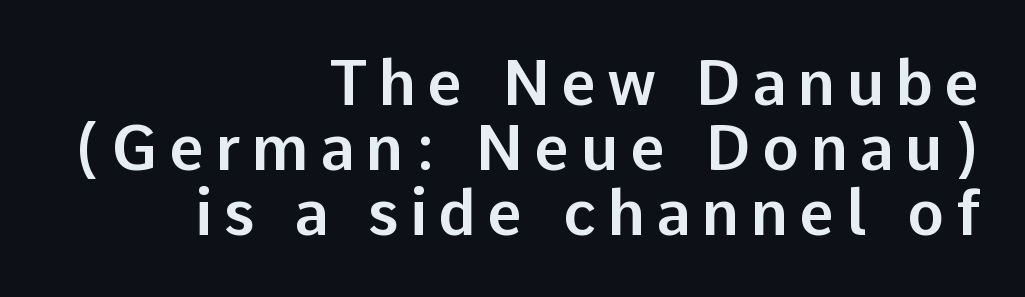
Q: Is the text italic (slanted)? A: No, it is upright.
Q: Is the typeface a serif or a sans-serif typeface? A: Sans-serif.
Q: Is the text underlined? A: No.
Q: How is the paragraph aligned? A: Right-aligned.
Q: Is the spacing between lines tight, normal or loose? A: Tight.
Q: Width (condensed, normal, or wide)? A: Normal.
Q: Stroke contrast? A: Low.
Q: x-height? A: Medium.
Q: Monospaced? A: No.
